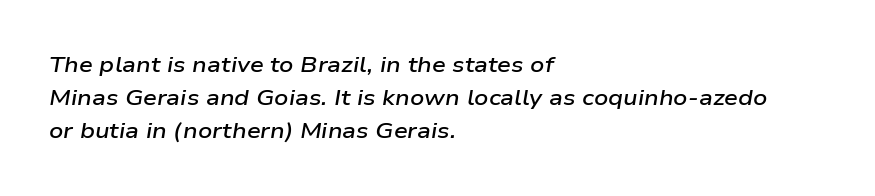
Q: Is the text bold? A: Semi-bold.
Q: Is the text italic (slanted)? A: Yes, it leans right by about 9 degrees.
Q: Is the text underlined? A: No.
Q: How is the paragraph aligned? A: Left-aligned.
Q: Is the spacing between letters normal or unusually wide? A: Normal.
Q: Is the spacing between lines tight, normal or loose? A: Normal.
